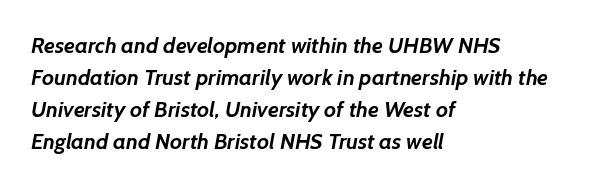
The image shows 22 px bold type; set left-aligned, normal line spacing (1.46x), normal letter spacing, not underlined.
